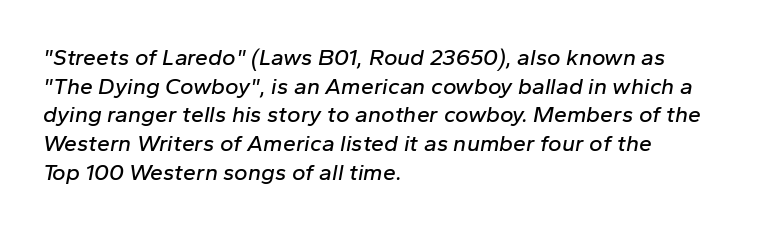
The image shows 23 px text type, italic (leaning right); set left-aligned, normal line spacing (1.25x), normal letter spacing, not underlined.
